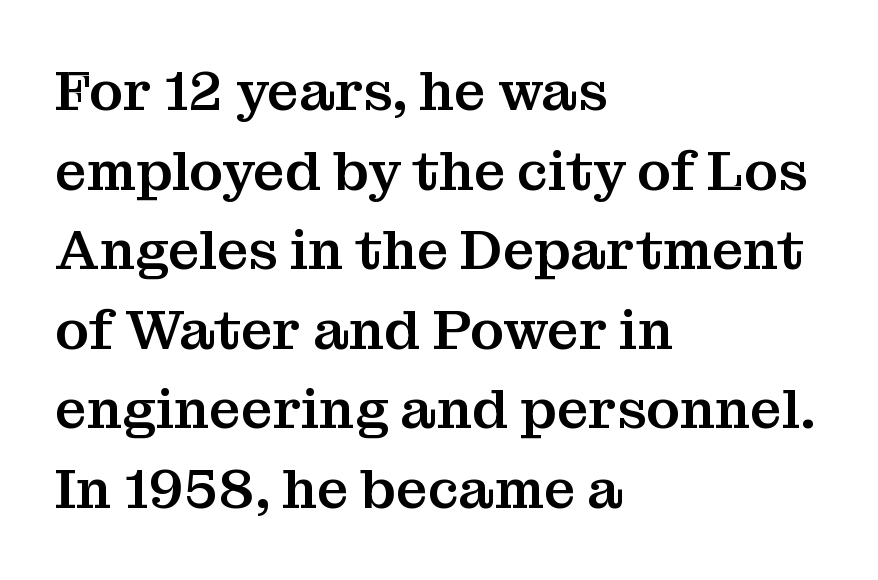
The image shows 56 px serif type, upright; set left-aligned, normal line spacing (1.42x), normal letter spacing, not underlined; medium stroke contrast and a medium x-height.
